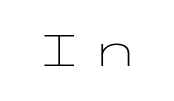
Q: Is the text bold? A: No.
Q: Is the text italic (slanted)? A: No, it is upright.
Q: Is the typeface a serif or a sans-serif typeface? A: Sans-serif.
Q: Is the text underlined? A: No.
Q: Width (condensed, normal, or wide)? A: Wide.
Q: Stroke contrast? A: Low.
Q: x-height? A: Medium.
